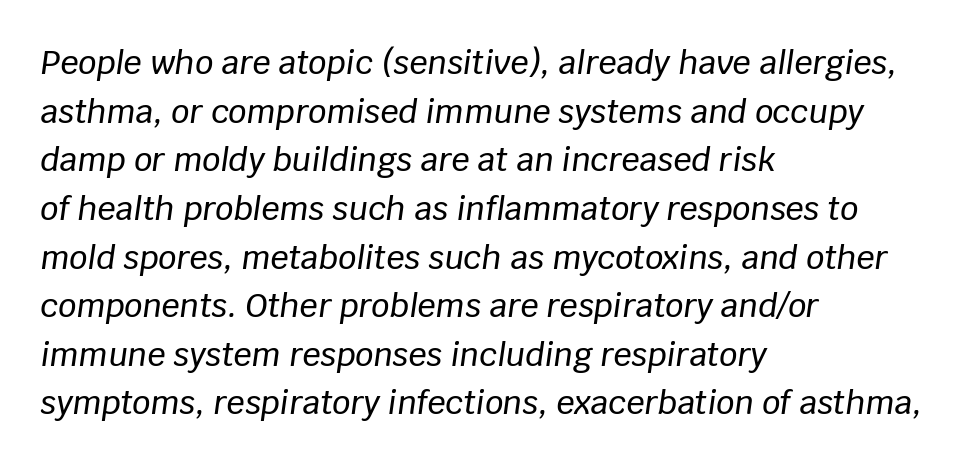
Line starts are locked; line ends wander. The specimen reads as italic at a glance. This sample has the flowing, uneven cadence of proportional lettering. In terms of letterspacing, this is plain default setting.
